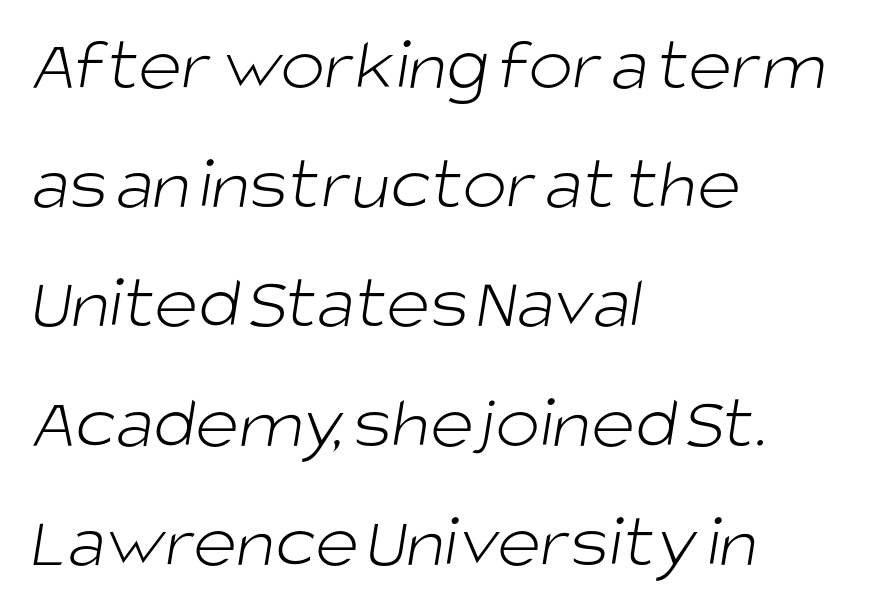
Beneath every word, the page is bare. The characters are drawn with everyday or finer stroke widths. Which margin do the lines hug? The left one — the right edge is uneven. Does extra space separate the letters? No, they use regular spacing. You could not count columns in this text — the font is proportionally spaced.
